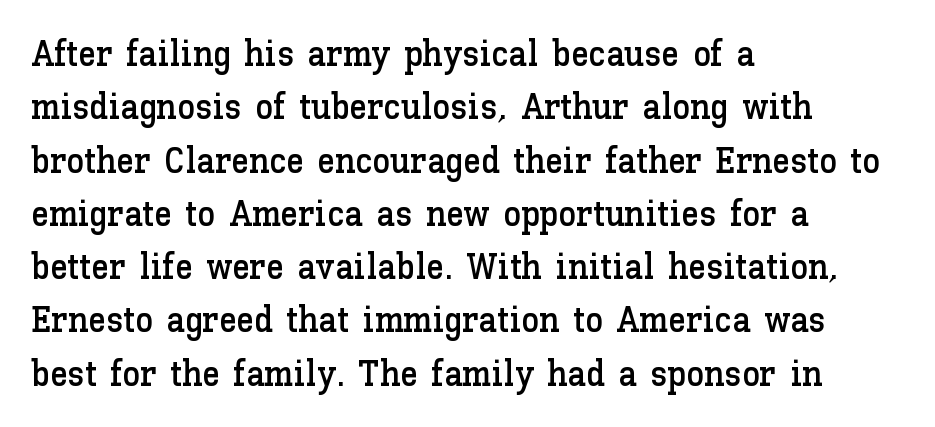
The image shows 36 px text type, upright; set left-aligned, normal line spacing (1.48x), normal letter spacing, not underlined; low stroke contrast and a medium x-height.
